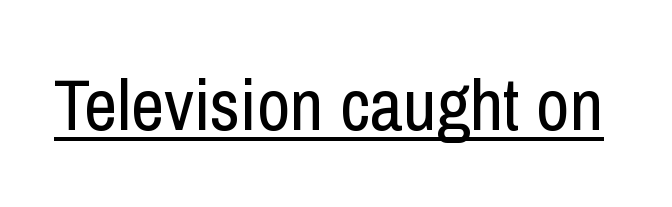
{"serif": "no", "italic": "no", "bold": "no", "weight": "regular", "width": "condensed", "stroke_contrast": "low", "x_height": "medium", "monospaced": "no", "underline": "yes", "letter_spacing": "normal", "letter_spacing_em": 0.0, "glyph_px": 73}
